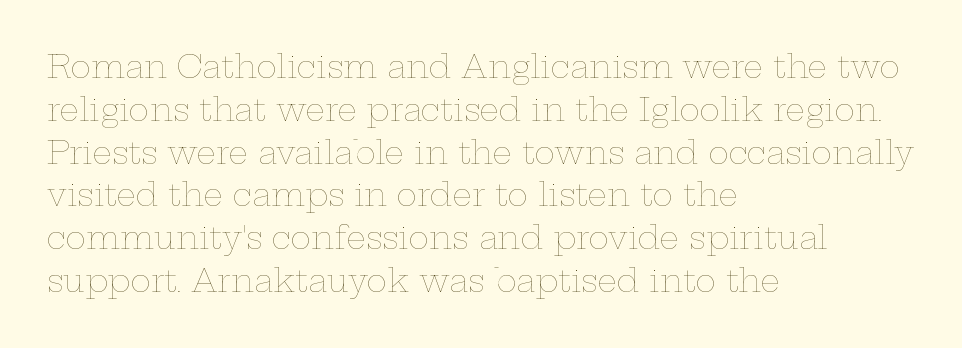
{"italic": "no", "bold": "no", "weight": "thin", "width": "wide", "stroke_contrast": "low", "x_height": "medium", "monospaced": "no", "underline": "no", "align": "left", "line_spacing": "normal", "line_spacing_ratio": 1.38, "letter_spacing": "normal", "letter_spacing_em": 0.0, "glyph_px": 31}
